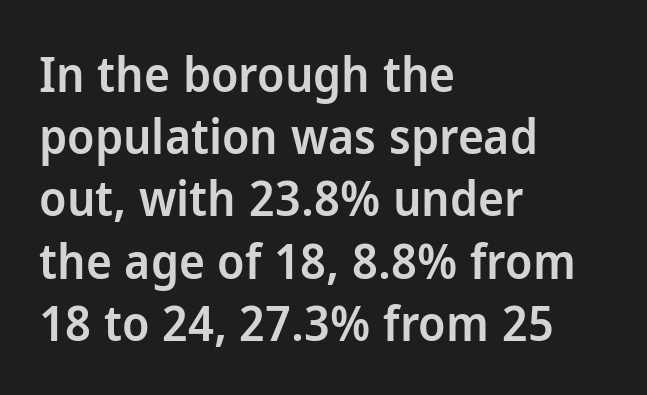
Q: Is the text bold? A: Semi-bold.
Q: Is the text italic (slanted)? A: No, it is upright.
Q: Is the typeface a serif or a sans-serif typeface? A: Sans-serif.
Q: Is the text underlined? A: No.
Q: How is the paragraph aligned? A: Left-aligned.
Q: Is the spacing between letters normal or unusually wide? A: Normal.
Q: Is the spacing between lines tight, normal or loose? A: Normal.
Q: Width (condensed, normal, or wide)? A: Normal.
Q: Stroke contrast? A: Low.
Q: x-height? A: Medium.
Q: Monospaced? A: No.
